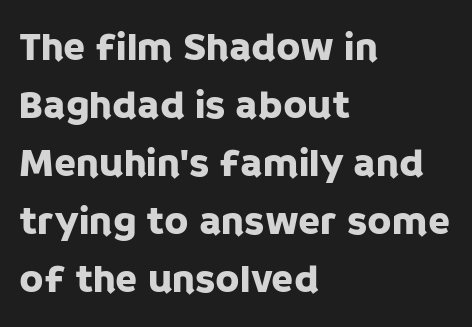
Q: Is the text italic (slanted)? A: No, it is upright.
Q: Is the typeface a serif or a sans-serif typeface? A: Sans-serif.
Q: Is the text underlined? A: No.
Q: How is the paragraph aligned? A: Left-aligned.
Q: Is the spacing between letters normal or unusually wide? A: Normal.
Q: Is the spacing between lines tight, normal or loose? A: Normal.
Q: Width (condensed, normal, or wide)? A: Normal.
Q: Stroke contrast? A: Low.
Q: x-height? A: Large.
Q: Monospaced? A: No.
